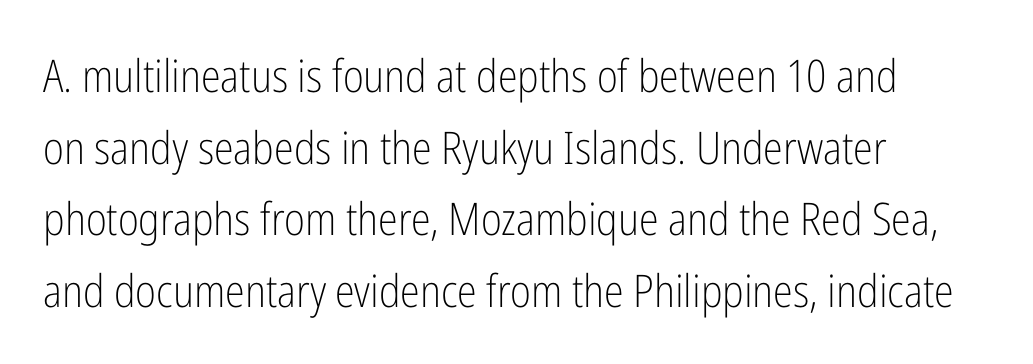
{"serif": "no", "italic": "no", "bold": "no", "weight": "light", "width": "condensed", "stroke_contrast": "low", "x_height": "medium", "monospaced": "no", "underline": "no", "align": "left", "line_spacing": "normal", "line_spacing_ratio": 1.59, "letter_spacing": "normal", "letter_spacing_em": 0.0, "glyph_px": 45}
